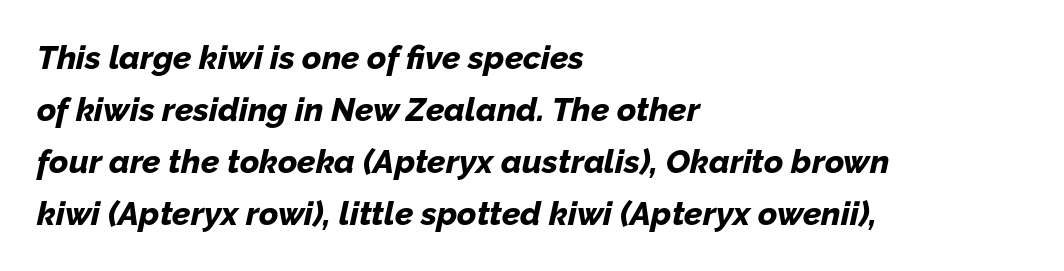
The image shows 33 px bold type, italic (leaning right); set left-aligned, normal line spacing (1.58x), normal letter spacing, not underlined; low stroke contrast and a medium x-height.
